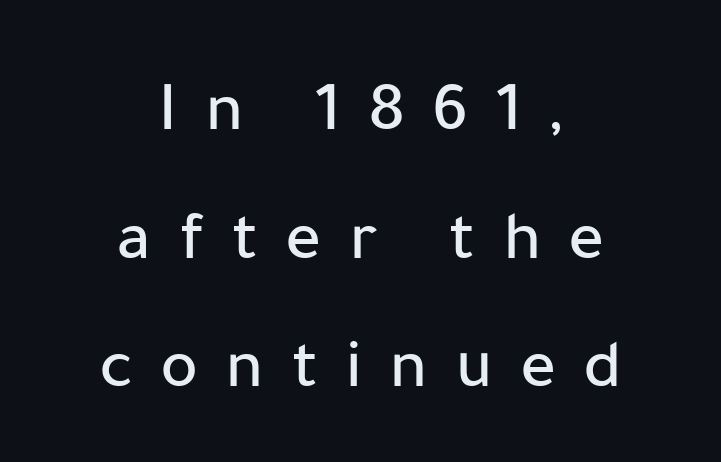
{"serif": "no", "italic": "no", "width": "normal", "stroke_contrast": "low", "x_height": "medium", "monospaced": "no", "underline": "no", "align": "center", "line_spacing_ratio": 1.81, "letter_spacing": "wide", "letter_spacing_em": 0.38, "glyph_px": 71}
